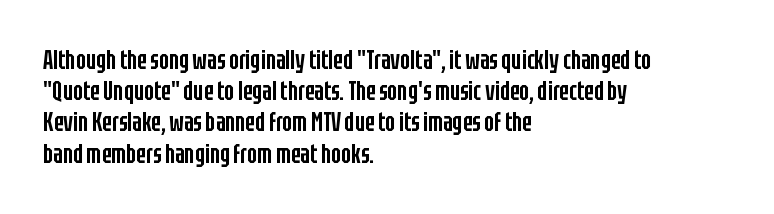
One-word summary of the alignment: left. Anything drawn beneath the words? Only blank space. Style check: upright. Each word holds together tightly as a unit, with standard inter-letter gaps. A semibold gives these letters moderate extra thickness, short of bold.
